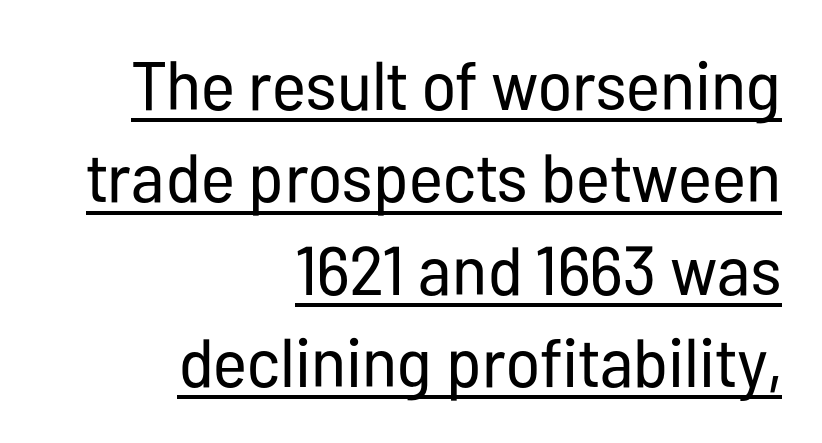
Do the letters lean? They stand straight. These lines keep a tight, regular rhythm from letter to letter. Stem width sits at or under what a default text font uses. If you measured baseline to baseline, you'd find a middling distance. The face used here is a sans, in the tradition of grotesques and geometrics.
